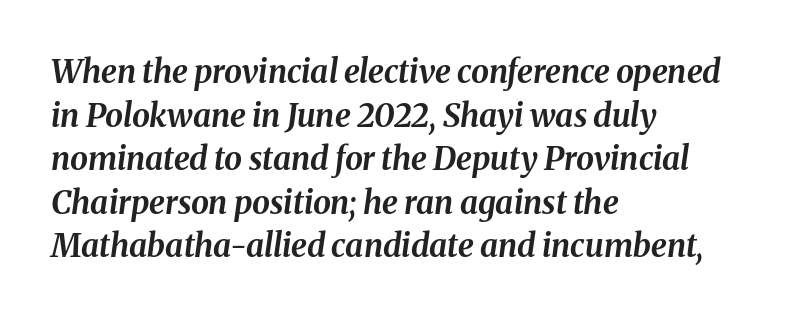
{"italic": "yes", "lean": "right", "slant_degrees": 8, "bold": "yes", "weight": "bold", "width": "normal", "stroke_contrast": "medium", "x_height": "medium", "monospaced": "no", "underline": "no", "align": "left", "line_spacing": "normal", "line_spacing_ratio": 1.36, "letter_spacing": "normal", "letter_spacing_em": 0.0, "glyph_px": 32}
